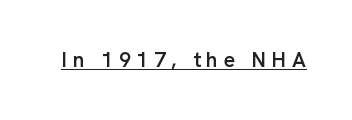
Q: Is the text bold? A: Semi-bold.
Q: Is the text italic (slanted)? A: No, it is upright.
Q: Is the text underlined? A: Yes.
Q: Is the spacing between letters normal or unusually wide? A: Unusually wide.
